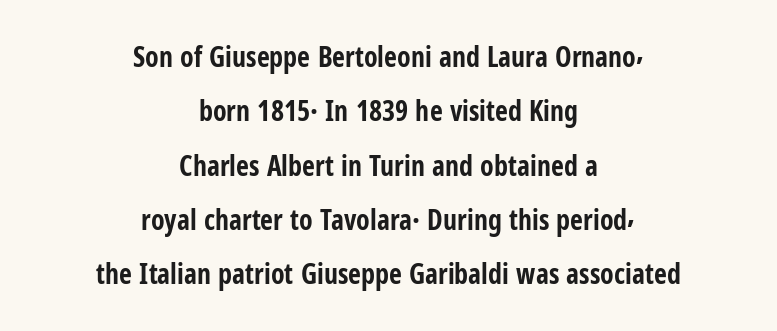
The image shows 28 px bold, condensed sans-serif type, upright; set centered, loose line spacing (1.94x), normal letter spacing, not underlined; low stroke contrast and a medium x-height.
